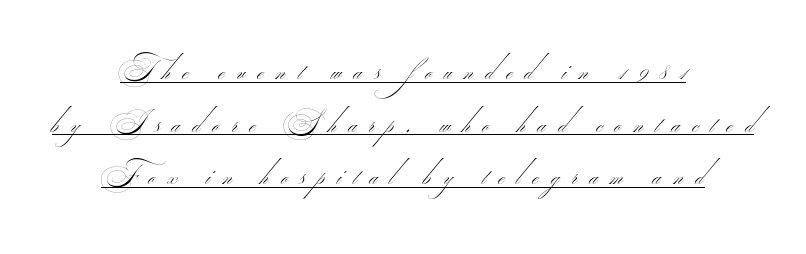
{"serif": "no", "bold": "no", "weight": "thin", "width": "wide", "stroke_contrast": "medium", "monospaced": "no", "underline": "yes", "align": "center", "line_spacing_ratio": 1.88, "letter_spacing": "wide", "letter_spacing_em": 0.44, "glyph_px": 28}
